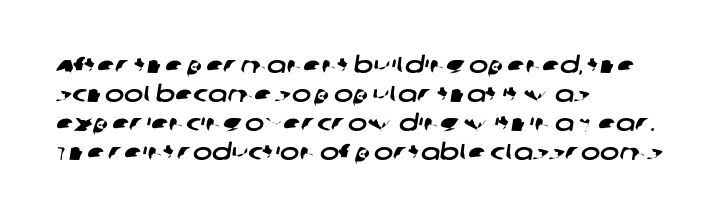
{"underline": "no", "align": "left", "line_spacing": "normal", "line_spacing_ratio": 1.26, "letter_spacing": "normal", "letter_spacing_em": 0.0, "glyph_px": 23}
